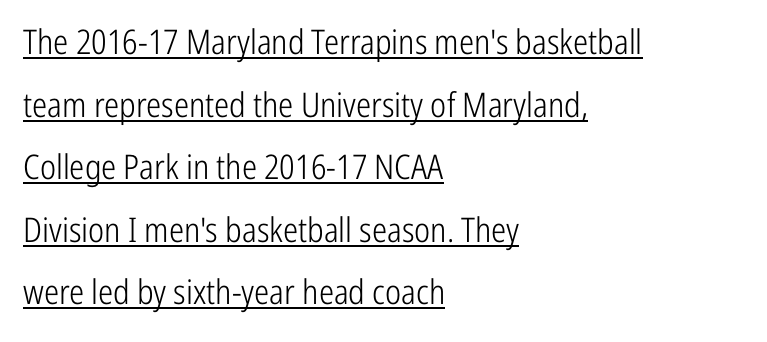
When letters stand straight like this, we call the style roman or upright. Varying glyph widths throughout — classic text-font behaviour. Stem width sits at or under what a default text font uses. Tracking value appears to be zero — textbook default spacing. A rule runs beneath these lines of type. The typesetter chose a ragged-right arrangement here.
